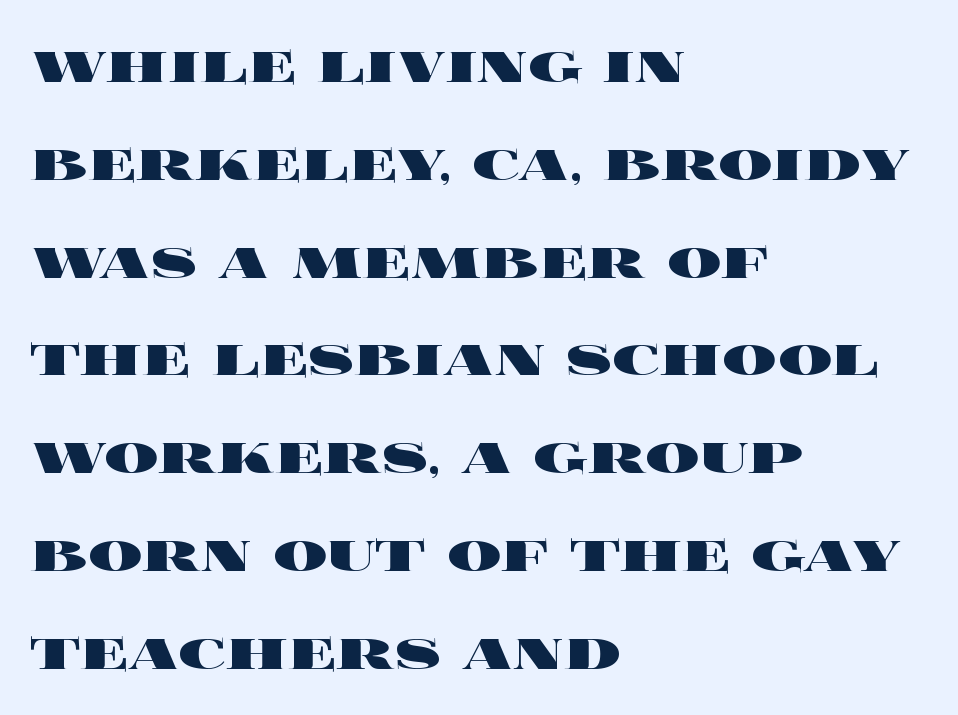
The image shows 67 px heavy, wide type, upright; set left-aligned, normal line spacing (1.46x), normal letter spacing, not underlined; a large x-height.
